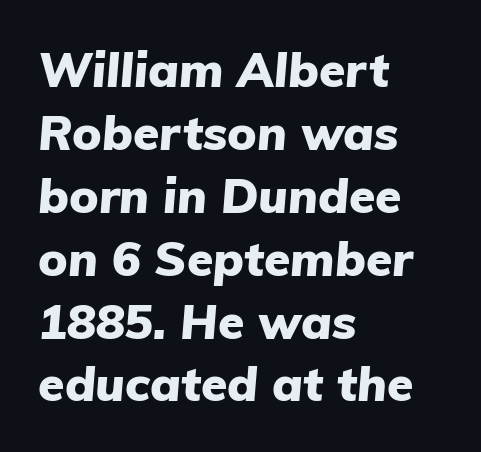
Q: Is the text bold? A: Yes.
Q: Is the text italic (slanted)? A: Yes, it leans right by about 5 degrees.
Q: Is the text underlined? A: No.
Q: How is the paragraph aligned? A: Left-aligned.
Q: Is the spacing between letters normal or unusually wide? A: Normal.
Q: Is the spacing between lines tight, normal or loose? A: Normal.
Q: Width (condensed, normal, or wide)? A: Normal.
Q: Stroke contrast? A: Low.
Q: x-height? A: Medium.
Q: Monospaced? A: No.
